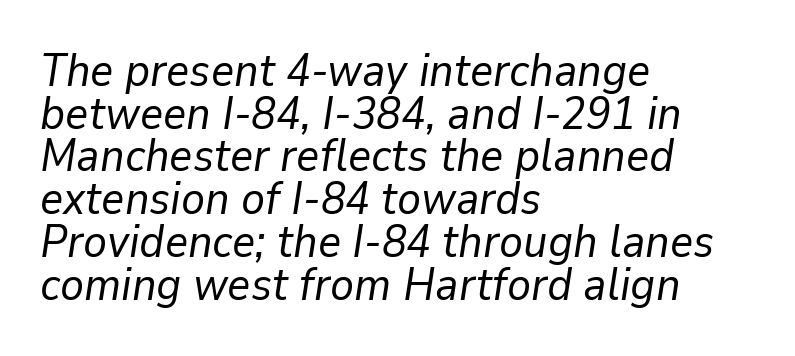
Q: Is the text bold? A: No.
Q: Is the text italic (slanted)? A: Yes, it leans right by about 9 degrees.
Q: Is the text underlined? A: No.
Q: How is the paragraph aligned? A: Left-aligned.
Q: Is the spacing between letters normal or unusually wide? A: Normal.
Q: Is the spacing between lines tight, normal or loose? A: Tight.
Q: Width (condensed, normal, or wide)? A: Normal.
Q: Stroke contrast? A: Low.
Q: x-height? A: Medium.
Q: Monospaced? A: No.
